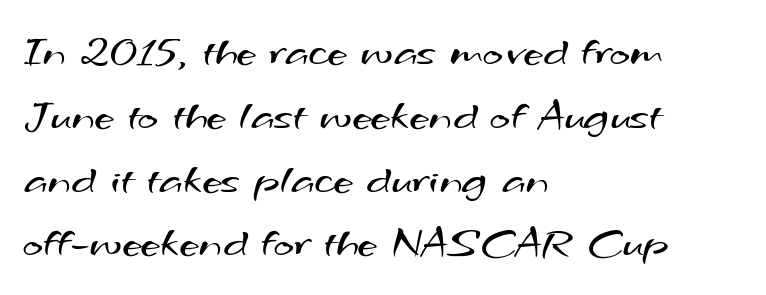
The gap between lines stays unmarked. Nope, no serifs anywhere on these letters. The passage shown is typed in a proportional face where columns would drift. Students, observe: this is what conventionally led text looks like. The letterforms sit shoulder to shoulder at normal distance. The cut favours lightness, reaching ordinary text weight at its darkest.
